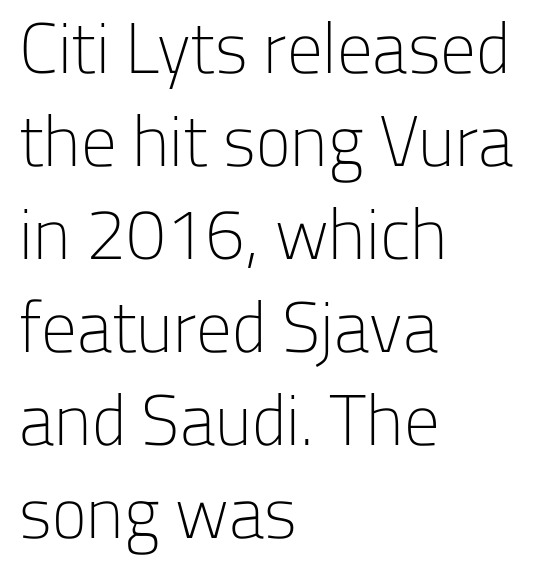
The image shows 71 px light sans-serif type, upright; set left-aligned, normal line spacing (1.31x), normal letter spacing, not underlined; low stroke contrast and a medium x-height.
